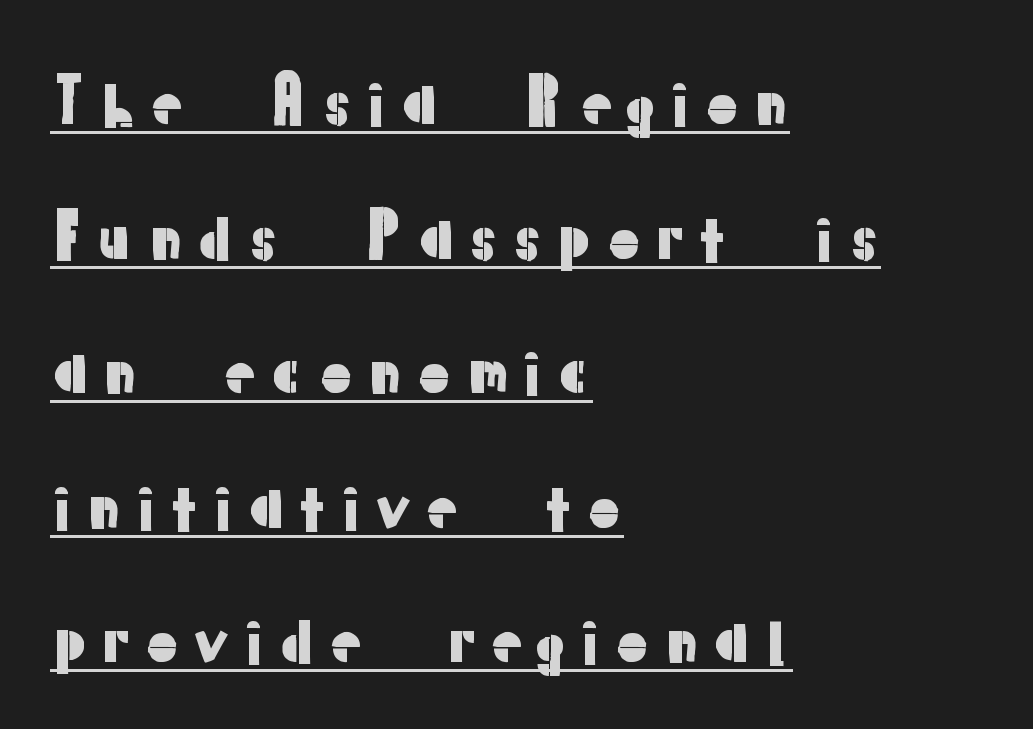
{"serif": "no", "italic": "no", "width": "normal", "stroke_contrast": "low", "x_height": "medium", "monospaced": "no", "underline": "yes", "align": "left", "line_spacing": "loose", "line_spacing_ratio": 2.17, "glyph_px": 62}
